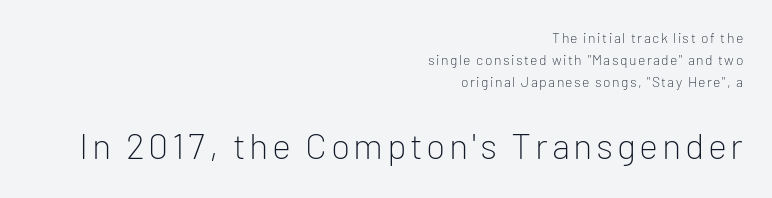
{"serif": "no", "italic": "no", "bold": "no", "weight": "light", "width": "normal", "stroke_contrast": "low", "x_height": "medium", "monospaced": "no", "underline": "no", "align": "right", "line_spacing": "normal", "line_spacing_ratio": 1.56, "larger_block": "second", "size_ratio": 2.57, "glyph_px": 36}
